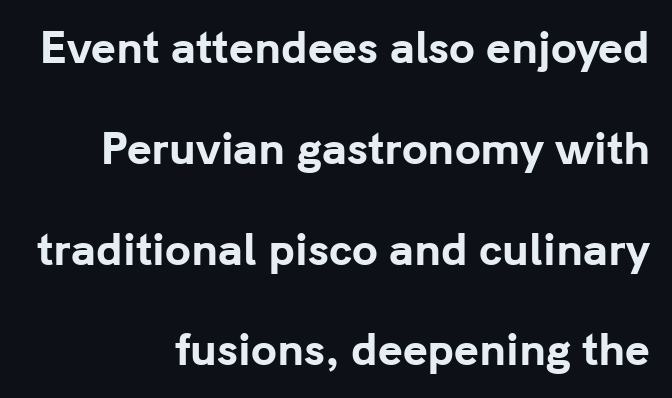
The image shows 42 px bold sans-serif type, upright; set right-aligned, loose line spacing (2.4x), normal letter spacing, not underlined; low stroke contrast and a medium x-height.
